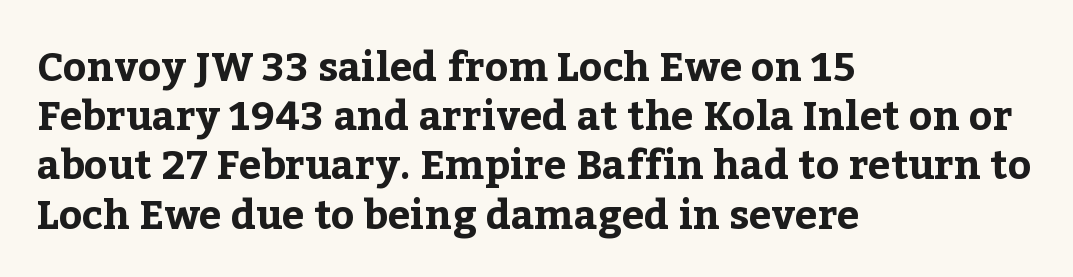
{"serif": "yes", "italic": "no", "bold": "yes", "weight": "bold", "width": "normal", "stroke_contrast": "low", "x_height": "medium", "monospaced": "no", "underline": "no", "align": "left", "line_spacing_ratio": 1.23, "letter_spacing": "normal", "letter_spacing_em": 0.0, "glyph_px": 40}
